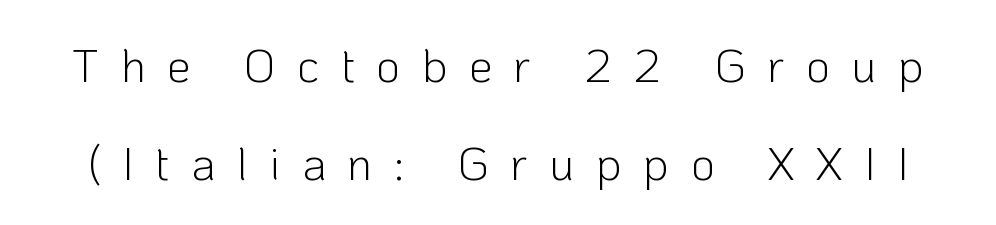
{"serif": "no", "italic": "no", "bold": "no", "weight": "light", "width": "normal", "stroke_contrast": "low", "x_height": "medium", "monospaced": "no", "underline": "no", "line_spacing": "loose", "line_spacing_ratio": 2.13, "letter_spacing": "wide", "letter_spacing_em": 0.47, "glyph_px": 46}
